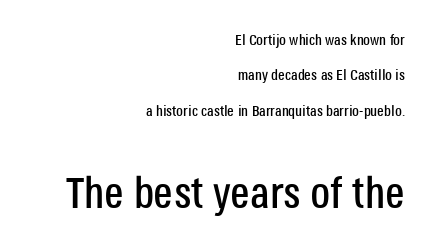
Q: Is the text italic (slanted)? A: No, it is upright.
Q: Is the typeface a serif or a sans-serif typeface? A: Sans-serif.
Q: Is the text underlined? A: No.
Q: How is the paragraph aligned? A: Right-aligned.
Q: Is the spacing between letters normal or unusually wide? A: Normal.
Q: Is the spacing between lines tight, normal or loose? A: Loose.
Q: Which block of text is set in a larger size, the first (top) or the second (bottom)? A: The second (bottom) one.
Q: Width (condensed, normal, or wide)? A: Condensed.
Q: Stroke contrast? A: Low.
Q: x-height? A: Large.
Q: Monospaced? A: No.
